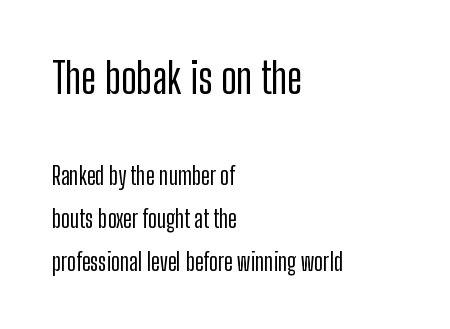
The image shows 42 px condensed sans-serif type, upright; set left-aligned, line spacing 1.79x, normal letter spacing, not underlined; the first (top) block is 1.75x larger; low stroke contrast and a medium x-height.
